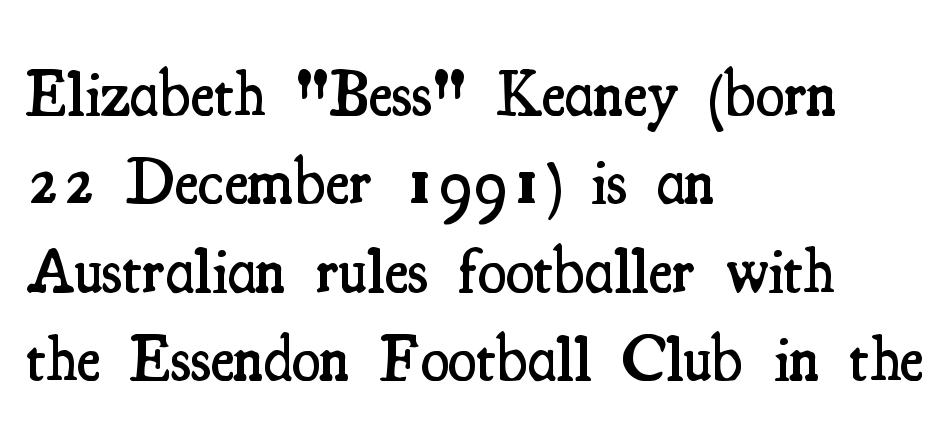
{"serif": "yes", "italic": "no", "bold": "semi", "weight": "semibold", "width": "condensed", "stroke_contrast": "medium", "x_height": "small", "monospaced": "no", "underline": "no", "align": "left", "line_spacing": "normal", "line_spacing_ratio": 1.36, "letter_spacing": "normal", "letter_spacing_em": 0.0, "glyph_px": 65}
